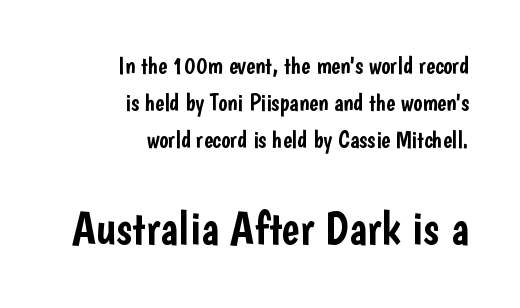
Observe the absence of serifs on each vertical stroke in this sample. This sample is right-justified, so line beginnings fall wherever the words allow. Visually, the bottom section dominates because its glyphs are scaled up. Proportional: the letters do not fall into vertical columns. This sample uses an upright cut, with every glyph sitting square on the baseline. Check the space under the baseline: it is left empty.
